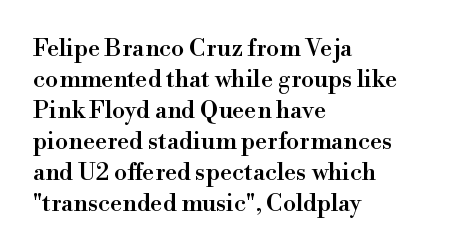
{"italic": "no", "underline": "no", "align": "left", "line_spacing": "normal", "line_spacing_ratio": 1.29, "letter_spacing": "normal", "letter_spacing_em": 0.0, "glyph_px": 24}
